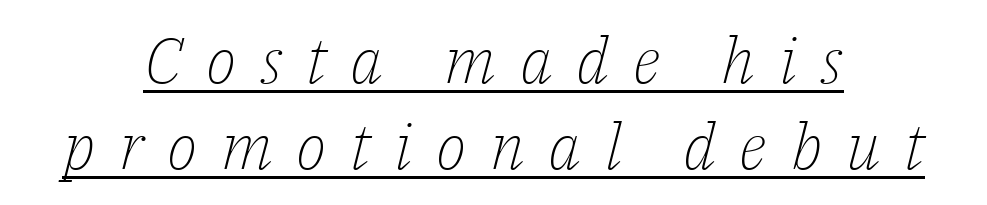
{"serif": "yes", "italic": "yes", "lean": "right", "slant_degrees": 14, "bold": "no", "weight": "light", "width": "normal", "stroke_contrast": "low", "x_height": "medium", "monospaced": "no", "underline": "yes", "align": "center", "line_spacing": "normal", "line_spacing_ratio": 1.35, "letter_spacing": "wide", "letter_spacing_em": 0.37, "glyph_px": 64}
